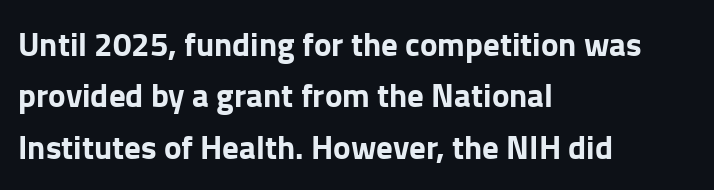
Q: Is the text bold? A: Yes.
Q: Is the text italic (slanted)? A: No, it is upright.
Q: Is the typeface a serif or a sans-serif typeface? A: Sans-serif.
Q: Is the text underlined? A: No.
Q: How is the paragraph aligned? A: Left-aligned.
Q: Is the spacing between letters normal or unusually wide? A: Normal.
Q: Is the spacing between lines tight, normal or loose? A: Normal.
Q: Width (condensed, normal, or wide)? A: Normal.
Q: Stroke contrast? A: Low.
Q: x-height? A: Medium.
Q: Monospaced? A: No.
